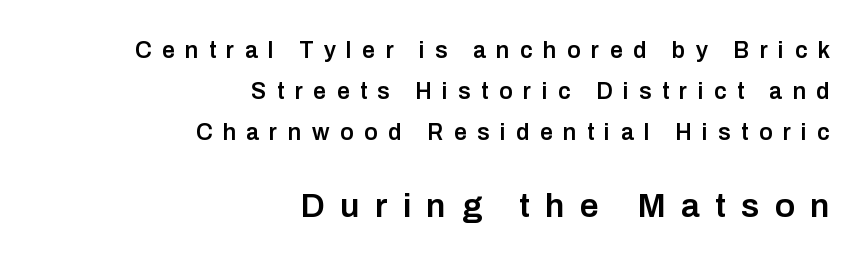
Q: Is the text bold? A: Semi-bold.
Q: Is the text italic (slanted)? A: No, it is upright.
Q: Is the typeface a serif or a sans-serif typeface? A: Sans-serif.
Q: Is the text underlined? A: No.
Q: How is the paragraph aligned? A: Right-aligned.
Q: Is the spacing between letters normal or unusually wide? A: Unusually wide.
Q: Which block of text is set in a larger size, the first (top) or the second (bottom)? A: The second (bottom) one.
Q: Width (condensed, normal, or wide)? A: Normal.
Q: Stroke contrast? A: Low.
Q: x-height? A: Medium.
Q: Monospaced? A: No.
